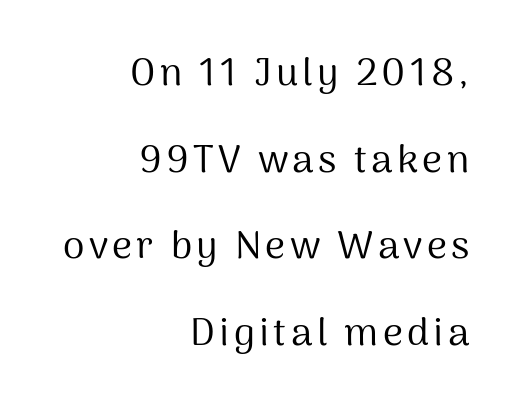
Character widths vary here, with narrow letters taking less room than wide ones. Honestly, the rows look like they've been pulled way apart. No chunkiness to these letters — they're not bold. The foot of each line stays bare and open. The axis of the letterforms is exactly vertical. Line endings align vertically; line beginnings do not.
